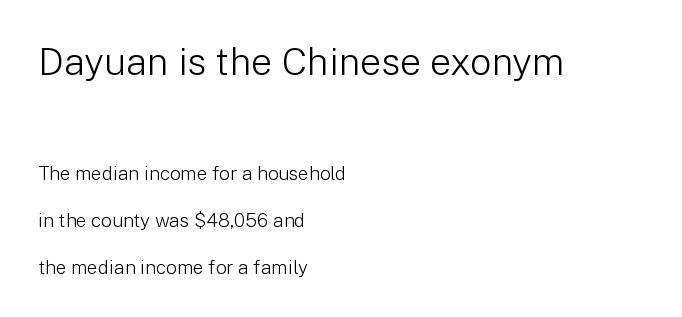
The paragraph shown leans on its left margin. The specimen reads as upright at a glance. Is this a fixed-width face? No — the glyphs have proportional, varying widths. Descenders hang freely into open space.
